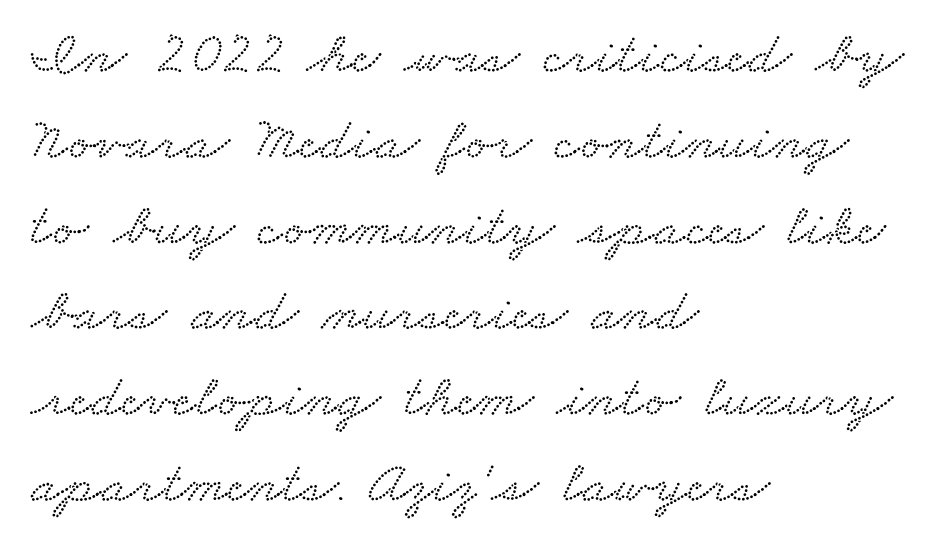
Each row of text sits above clean, open space. Does the copy run flush right? No — it runs flush left. Vertically, the passage feels balanced, rows spaced as you'd expect. You could call the tracking neutral — neither tight nor loose. This sample has the flowing, uneven cadence of proportional lettering. Does the type have serifs? Yes, each stem ends in a small foot.
